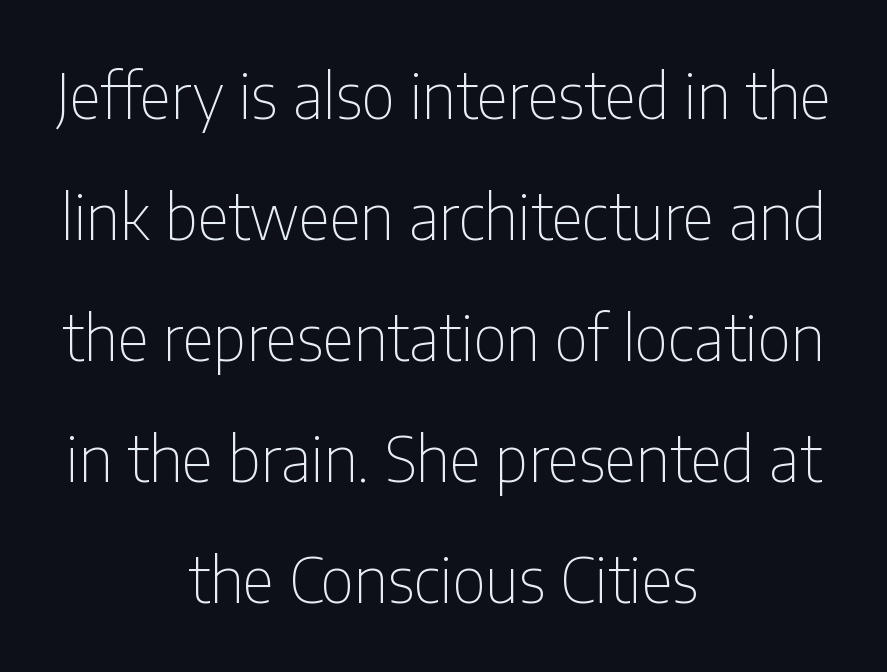
Q: Is the text bold? A: No.
Q: Is the text italic (slanted)? A: No, it is upright.
Q: Is the typeface a serif or a sans-serif typeface? A: Sans-serif.
Q: Is the text underlined? A: No.
Q: How is the paragraph aligned? A: Centered.
Q: Is the spacing between letters normal or unusually wide? A: Normal.
Q: Is the spacing between lines tight, normal or loose? A: Loose.
Q: Width (condensed, normal, or wide)? A: Condensed.
Q: Stroke contrast? A: Low.
Q: x-height? A: Medium.
Q: Monospaced? A: No.
